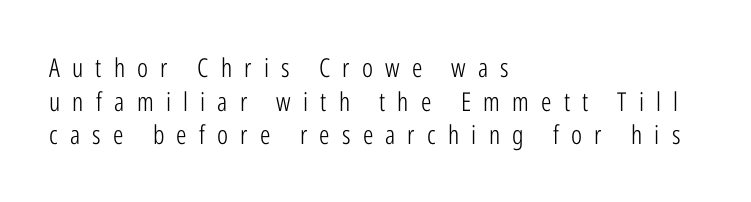
{"italic": "no", "bold": "no", "underline": "no", "align": "left", "line_spacing": "normal", "line_spacing_ratio": 1.29, "letter_spacing": "wide", "letter_spacing_em": 0.47, "glyph_px": 26}
